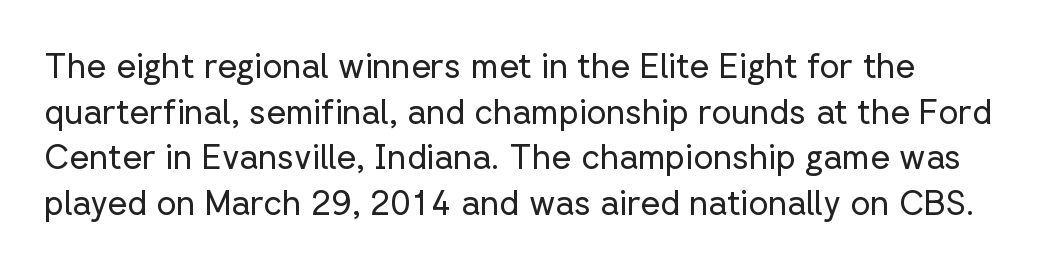
{"serif": "no", "italic": "no", "bold": "no", "weight": "regular", "width": "normal", "stroke_contrast": "low", "x_height": "medium", "monospaced": "no", "underline": "no", "align": "left", "line_spacing": "normal", "line_spacing_ratio": 1.34, "letter_spacing": "normal", "letter_spacing_em": 0.0, "glyph_px": 34}
